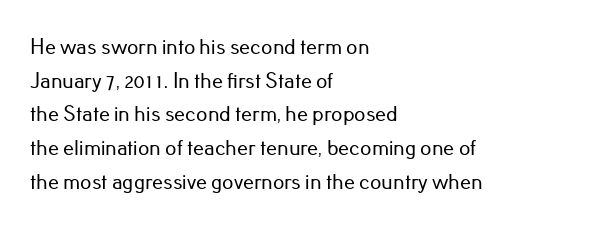
One glance says typical: line gaps are just what's usual. The letters stand upright; this is a roman face. The gap between lines stays unmarked. These lines keep a tight, regular rhythm from letter to letter. Casual observation: everything's shoved over to the left.
